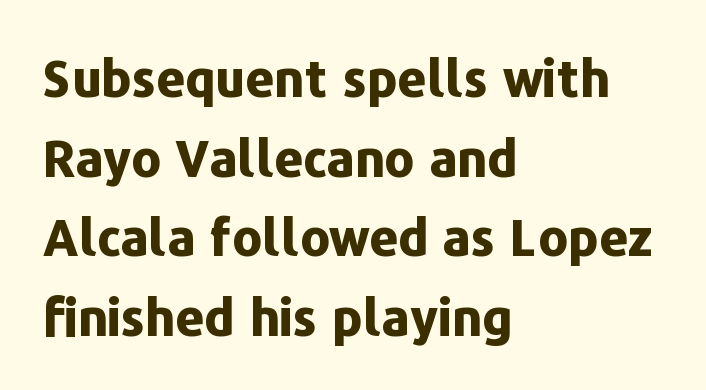
The image shows 51 px bold sans-serif type, upright; set left-aligned, normal line spacing (1.56x), normal letter spacing, not underlined; low stroke contrast and a medium x-height.
